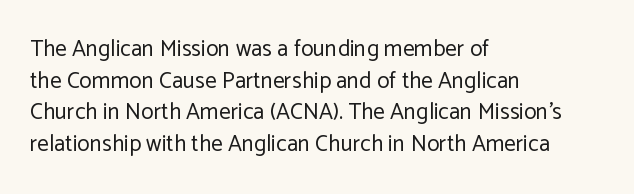
{"italic": "no", "bold": "no", "underline": "no", "align": "left", "line_spacing": "normal", "line_spacing_ratio": 1.37, "letter_spacing": "normal", "letter_spacing_em": 0.0, "glyph_px": 23}
